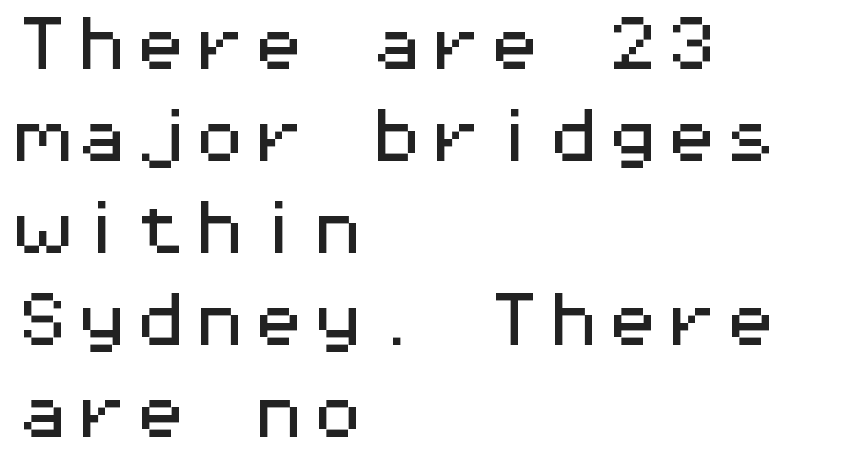
The paragraph has a hard left edge and a soft right edge. Type style note: lacks serifs. This rendering features lettering with no underline. The lines sit at an ordinary, default distance from one another.
